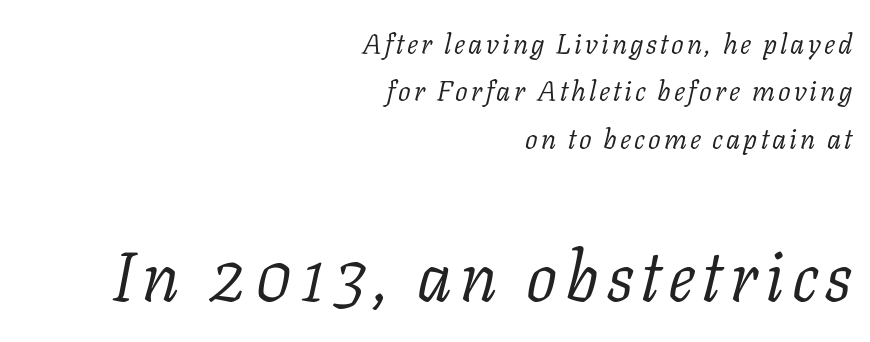
Q: Is the text bold? A: No.
Q: Is the text italic (slanted)? A: Yes, it leans right by about 11 degrees.
Q: Is the typeface a serif or a sans-serif typeface? A: Serif.
Q: Is the text underlined? A: No.
Q: How is the paragraph aligned? A: Right-aligned.
Q: Is the spacing between lines tight, normal or loose? A: Normal.
Q: Which block of text is set in a larger size, the first (top) or the second (bottom)? A: The second (bottom) one.
Q: Width (condensed, normal, or wide)? A: Normal.
Q: Stroke contrast? A: Low.
Q: x-height? A: Medium.
Q: Monospaced? A: No.
